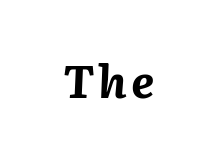
Is this a fixed-width face? No — the glyphs have proportional, varying widths. The words here are not underlined. Heavy, bold letterforms. This sample uses an oblique cut, with every glyph tilted off the vertical.
